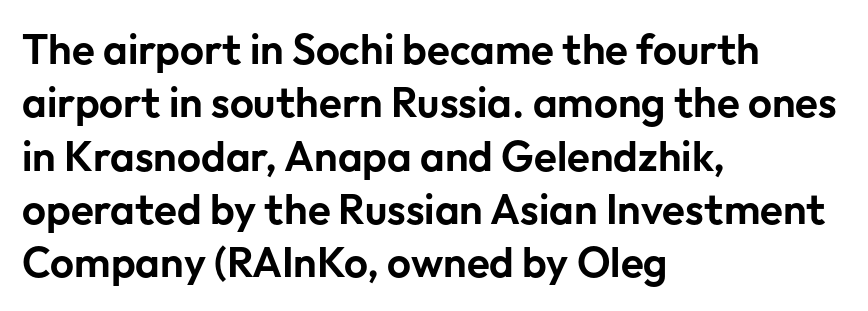
The image shows 42 px sans-serif type, upright; set left-aligned, normal line spacing (1.27x), normal letter spacing, not underlined; low stroke contrast and a medium x-height.
